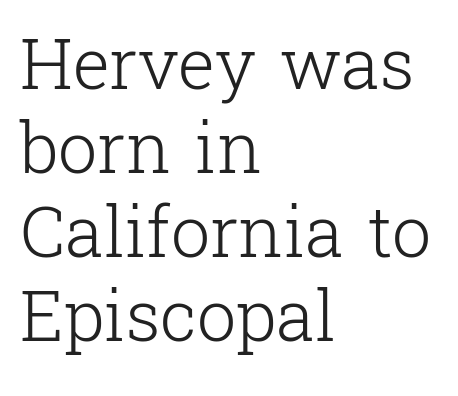
Is this a heavy cut? Hardly; it is regular or lighter. Every character sits straight up, as roman type does. The characters display serif detailing at their extremities. Words appear dense and cohesive because spacing is normal.
